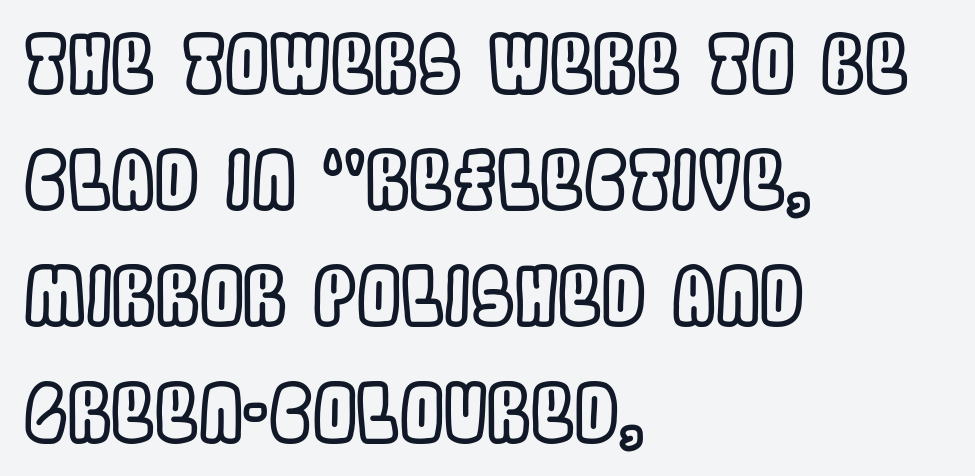
Q: Is the text italic (slanted)? A: No, it is upright.
Q: Is the text underlined? A: No.
Q: How is the paragraph aligned? A: Left-aligned.
Q: Is the spacing between letters normal or unusually wide? A: Normal.
Q: Is the spacing between lines tight, normal or loose? A: Normal.
Q: Width (condensed, normal, or wide)? A: Condensed.
Q: x-height? A: Large.
Q: Monospaced? A: No.
